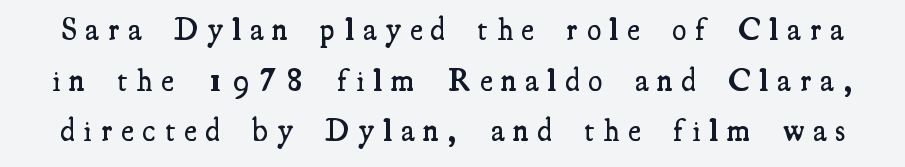
Q: Is the text bold? A: Semi-bold.
Q: Is the text italic (slanted)? A: No, it is upright.
Q: Is the typeface a serif or a sans-serif typeface? A: Serif.
Q: Is the text underlined? A: No.
Q: Is the spacing between letters normal or unusually wide? A: Unusually wide.
Q: Is the spacing between lines tight, normal or loose? A: Normal.
Q: Width (condensed, normal, or wide)? A: Condensed.
Q: Stroke contrast? A: Medium.
Q: x-height? A: Small.
Q: Monospaced? A: No.
